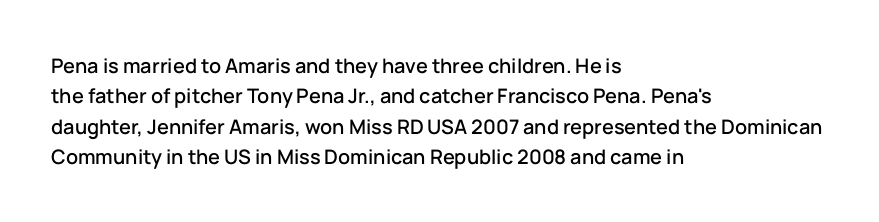
Q: Is the text italic (slanted)? A: No, it is upright.
Q: Is the text underlined? A: No.
Q: How is the paragraph aligned? A: Left-aligned.
Q: Is the spacing between letters normal or unusually wide? A: Normal.
Q: Is the spacing between lines tight, normal or loose? A: Normal.
